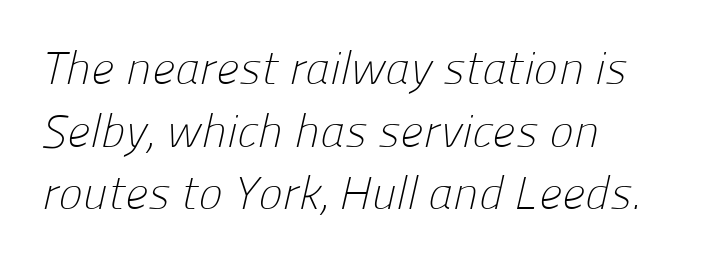
Spacing verdict: proportional, widths tailored to each character. The foot of each line stays bare and open. What kind of face is this? One without serifs — a sans. Summary of vertical rhythm: regular, with standard interline spacing.
